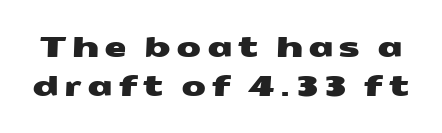
{"serif": "no", "width": "wide", "stroke_contrast": "medium", "x_height": "medium", "monospaced": "no", "underline": "no", "line_spacing": "normal", "line_spacing_ratio": 1.36, "glyph_px": 29}
